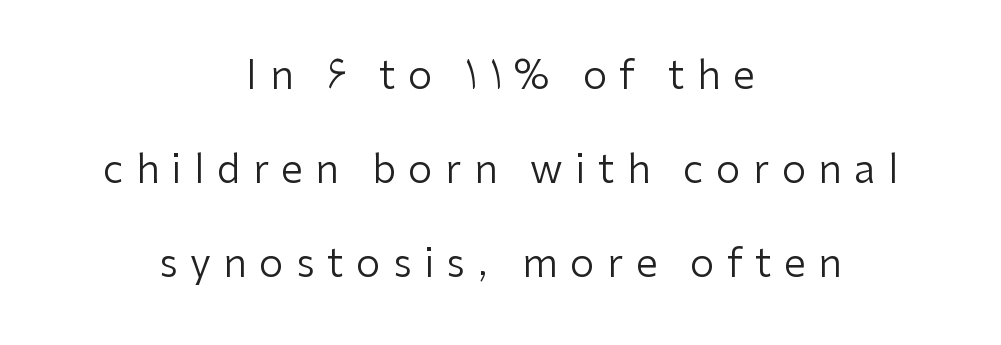
Q: Is the text bold? A: No.
Q: Is the text italic (slanted)? A: No, it is upright.
Q: Is the typeface a serif or a sans-serif typeface? A: Sans-serif.
Q: Is the text underlined? A: No.
Q: How is the paragraph aligned? A: Centered.
Q: Is the spacing between letters normal or unusually wide? A: Unusually wide.
Q: Is the spacing between lines tight, normal or loose? A: Loose.
Q: Width (condensed, normal, or wide)? A: Normal.
Q: Stroke contrast? A: Low.
Q: x-height? A: Medium.
Q: Monospaced? A: No.
